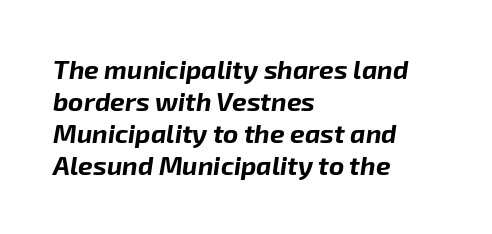
The image shows 26 px bold type, italic (leaning right); set left-aligned, line spacing 1.23x, normal letter spacing, not underlined.
